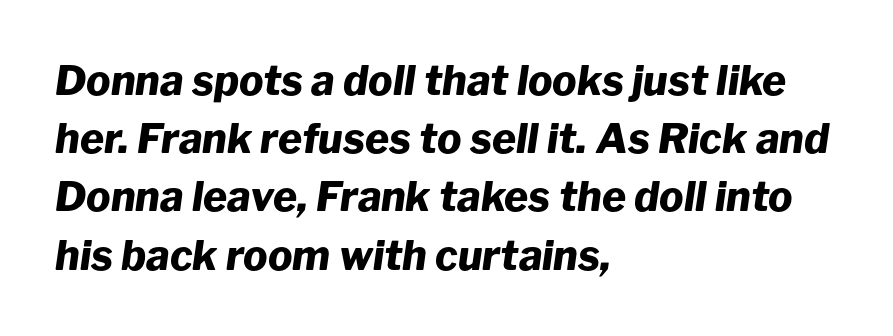
Honestly, the row spacing looks completely unremarkable. Horizontally, the lines are justified to the leading edge only. Each word holds together tightly as a unit, with standard inter-letter gaps. The sample has been set heavy, in full bold. This is oblique type, the kind used for emphasis or titles.
